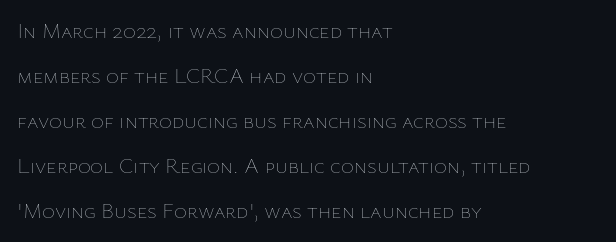
{"italic": "no", "bold": "no", "underline": "no", "align": "left", "line_spacing": "loose", "line_spacing_ratio": 2.04, "letter_spacing": "normal", "letter_spacing_em": 0.0, "glyph_px": 22}
